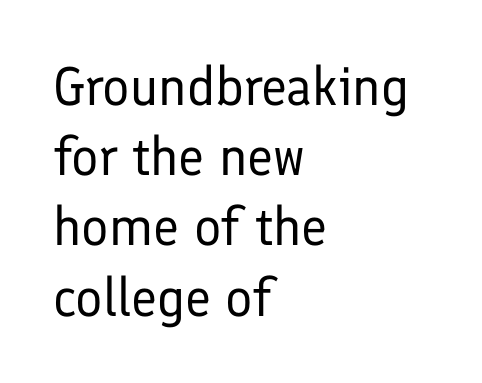
The image shows 54 px regular-weight sans-serif type, upright; set left-aligned, normal line spacing (1.3x), normal letter spacing, not underlined; low stroke contrast and a medium x-height.
